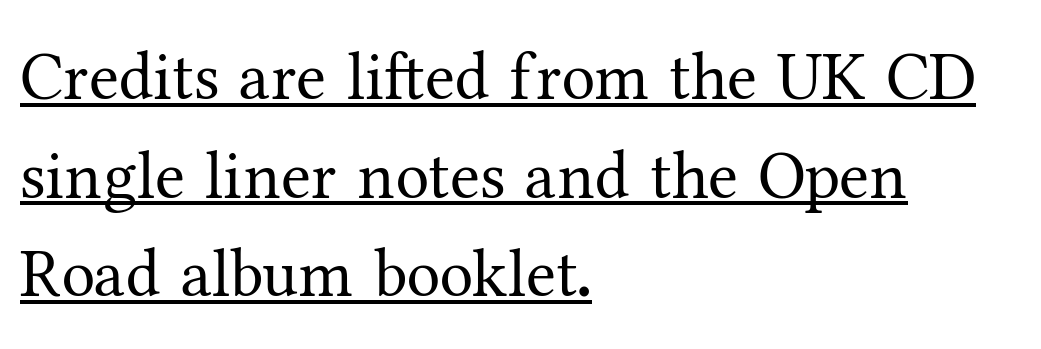
{"serif": "yes", "italic": "no", "bold": "no", "weight": "regular", "width": "normal", "stroke_contrast": "medium", "x_height": "medium", "monospaced": "no", "underline": "yes", "align": "left", "line_spacing": "normal", "line_spacing_ratio": 1.45, "letter_spacing": "normal", "letter_spacing_em": 0.0, "glyph_px": 68}
